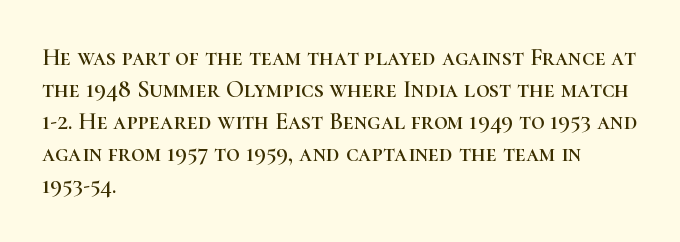
Q: Is the text italic (slanted)? A: No, it is upright.
Q: Is the text underlined? A: No.
Q: How is the paragraph aligned? A: Left-aligned.
Q: Is the spacing between letters normal or unusually wide? A: Normal.
Q: Is the spacing between lines tight, normal or loose? A: Normal.
